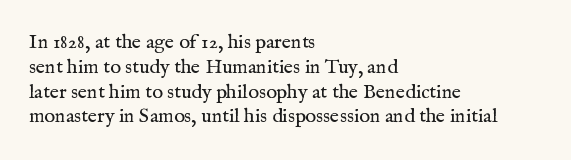
Q: Is the text bold? A: No.
Q: Is the text italic (slanted)? A: No, it is upright.
Q: Is the text underlined? A: No.
Q: How is the paragraph aligned? A: Left-aligned.
Q: Is the spacing between letters normal or unusually wide? A: Normal.
